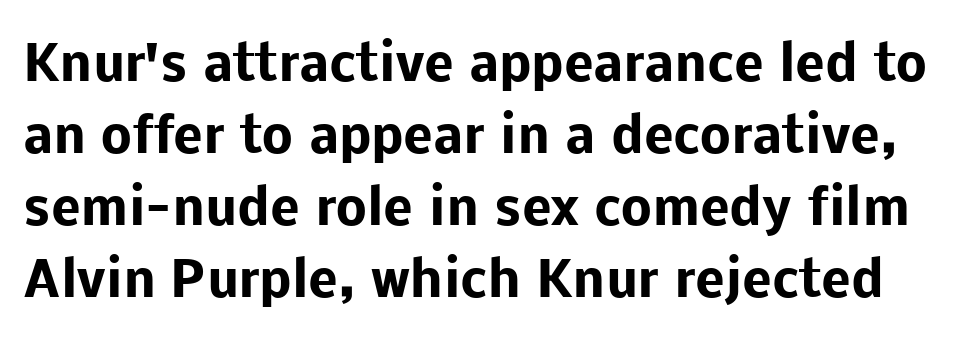
Q: Is the text bold? A: Yes.
Q: Is the text italic (slanted)? A: No, it is upright.
Q: Is the typeface a serif or a sans-serif typeface? A: Sans-serif.
Q: Is the text underlined? A: No.
Q: Is the spacing between letters normal or unusually wide? A: Normal.
Q: Is the spacing between lines tight, normal or loose? A: Normal.
Q: Width (condensed, normal, or wide)? A: Normal.
Q: Stroke contrast? A: Low.
Q: x-height? A: Medium.
Q: Monospaced? A: No.
